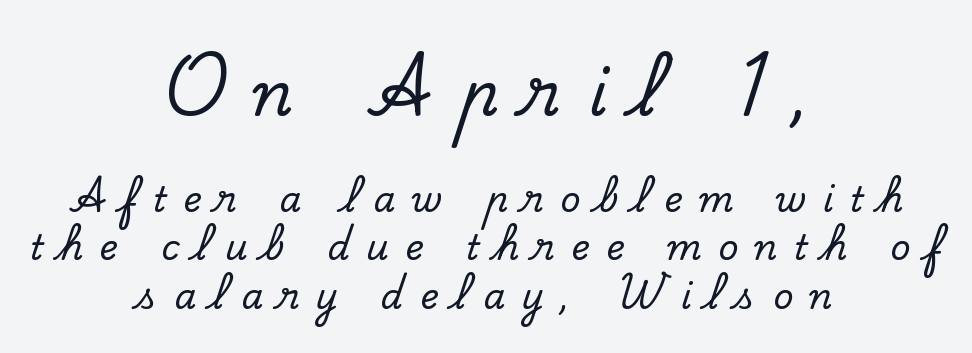
Q: Is the text italic (slanted)? A: Yes.
Q: Is the typeface a serif or a sans-serif typeface? A: Serif.
Q: Is the text underlined? A: No.
Q: How is the paragraph aligned? A: Centered.
Q: Is the spacing between letters normal or unusually wide? A: Unusually wide.
Q: Is the spacing between lines tight, normal or loose? A: Normal.
Q: Which block of text is set in a larger size, the first (top) or the second (bottom)? A: The first (top) one.
Q: Width (condensed, normal, or wide)? A: Normal.
Q: Stroke contrast? A: Low.
Q: x-height? A: Small.
Q: Monospaced? A: No.
